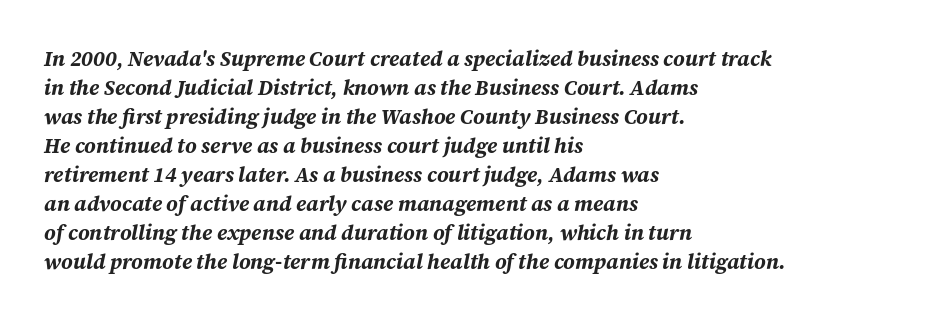
Q: Is the text bold? A: Yes.
Q: Is the text italic (slanted)? A: Yes, it leans right by about 12 degrees.
Q: Is the text underlined? A: No.
Q: How is the paragraph aligned? A: Left-aligned.
Q: Is the spacing between letters normal or unusually wide? A: Normal.
Q: Is the spacing between lines tight, normal or loose? A: Normal.
